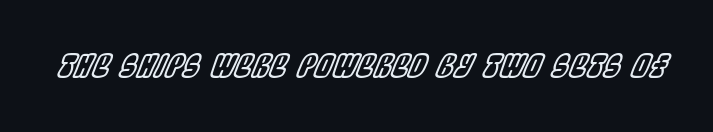
The image shows 31 px condensed type, italic (leaning right); set normal letter spacing, not underlined; a large x-height.
